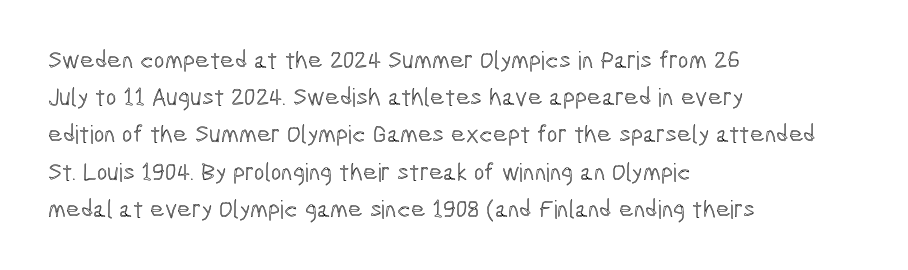
The image shows 25 px text type, upright; set left-aligned, normal line spacing (1.49x), normal letter spacing, not underlined.
